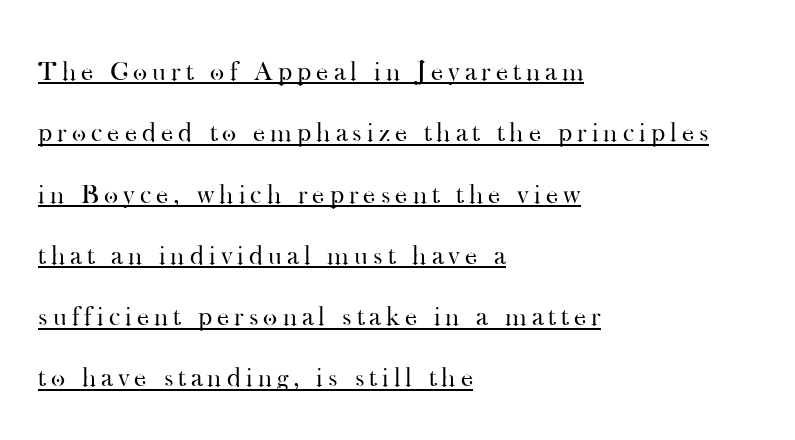
{"italic": "no", "bold": "no", "underline": "yes", "align": "left", "line_spacing": "loose", "line_spacing_ratio": 2.27, "glyph_px": 27}
